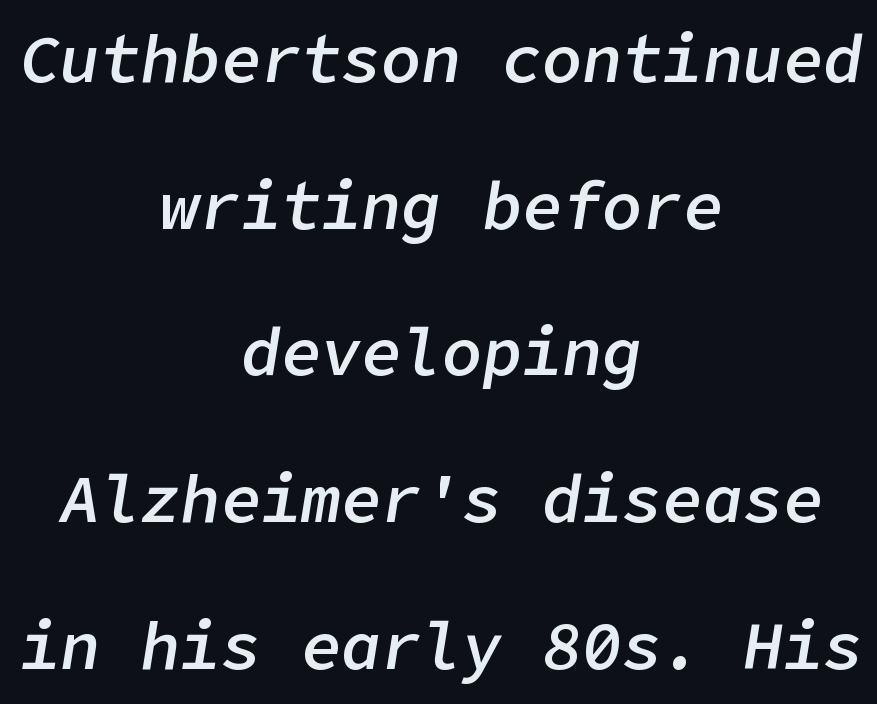
{"italic": "yes", "lean": "right", "slant_degrees": 9, "bold": "semi", "weight": "semibold", "width": "normal", "stroke_contrast": "low", "x_height": "medium", "underline": "no", "align": "center", "line_spacing": "loose", "line_spacing_ratio": 2.19, "letter_spacing": "normal", "letter_spacing_em": 0.0, "glyph_px": 67}
